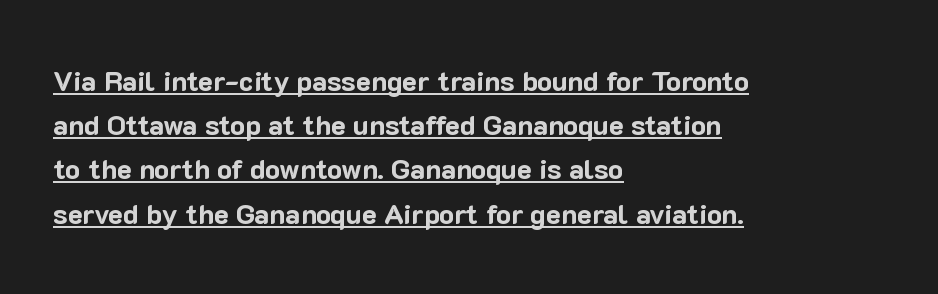
If you drew a ruler down the left edge, every line would touch it. Note the varied advance widths — an 'i' is clearly narrower than an 'm'. The lettering holds an erect, upright posture throughout. In terms of letterspacing, this is plain default setting. Heavy-handed strokes throughout: this text is bold. This sample carries an underscore along the baseline area.
